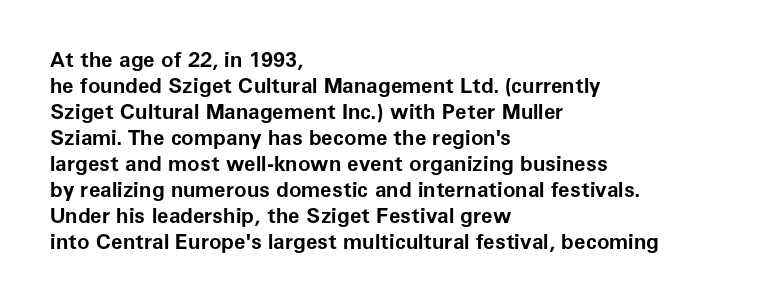
{"italic": "no", "bold": "yes", "underline": "no", "align": "left", "line_spacing_ratio": 1.24, "letter_spacing": "normal", "letter_spacing_em": 0.0, "glyph_px": 21}
